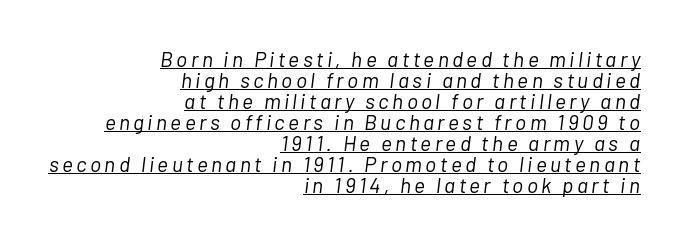
The image shows 21 px text type, italic (leaning right); set right-aligned, tight line spacing (1.0x), underlined.
